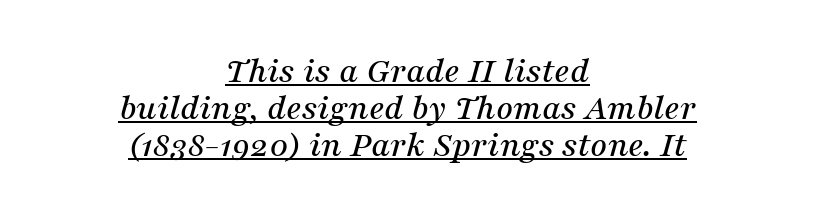
{"serif": "yes", "italic": "yes", "lean": "right", "slant_degrees": 16, "width": "normal", "stroke_contrast": "medium", "x_height": "medium", "monospaced": "no", "underline": "yes", "align": "center", "line_spacing": "tight", "line_spacing_ratio": 1.0, "letter_spacing": "normal", "letter_spacing_em": 0.0, "glyph_px": 37}
